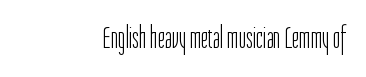
The lettering holds an erect, upright posture throughout. This sample has the flowing, uneven cadence of proportional lettering. A typesetter would label this face a sans. Nobody touched the tracking dial on this one. This reads as an unemphasized weight, regular at the heaviest.
